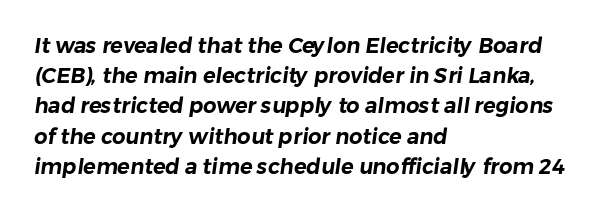
The image shows 21 px text type; set left-aligned, normal line spacing (1.44x), normal letter spacing, not underlined.
